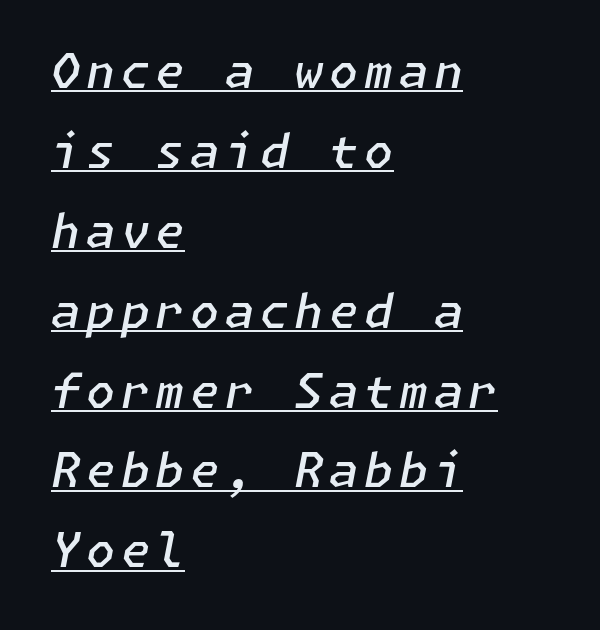
{"italic": "yes", "lean": "right", "slant_degrees": 11, "bold": "semi", "weight": "semibold", "width": "normal", "stroke_contrast": "low", "x_height": "medium", "underline": "yes", "align": "left", "line_spacing": "normal", "line_spacing_ratio": 1.7, "glyph_px": 47}
